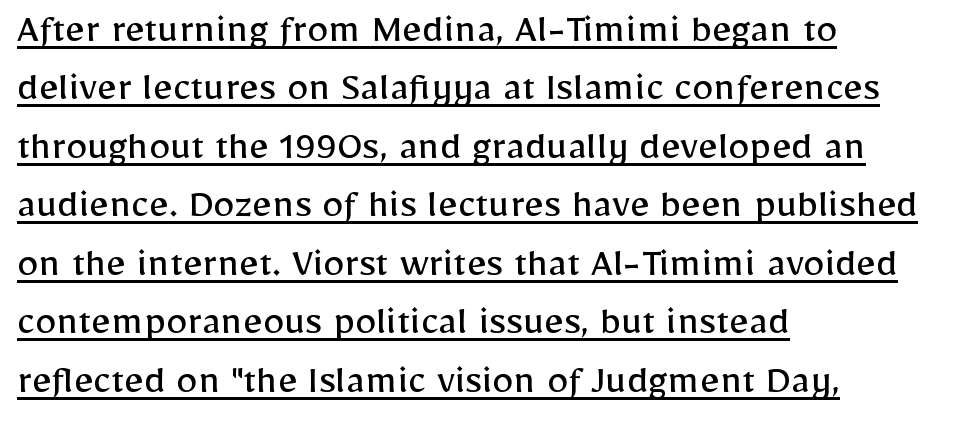
The passage shown is typed in a proportional face where columns would drift. In designer terms, the underline attribute is active on this setting. If you measured baseline to baseline, you'd find a middling distance. Caption: face not bold, strokes unweighted. This sample is left-justified, so line endings fall wherever the words run out.
